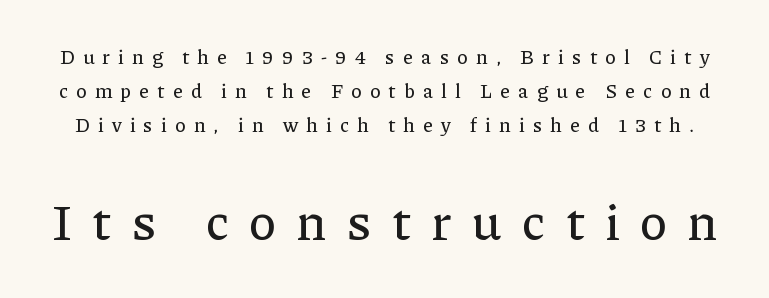
The image shows 51 px serif type, upright; set normal line spacing (1.69x), unusually wide letter spacing (+0.41 em), not underlined; the second (bottom) block is 2.55x larger; low stroke contrast and a medium x-height.
